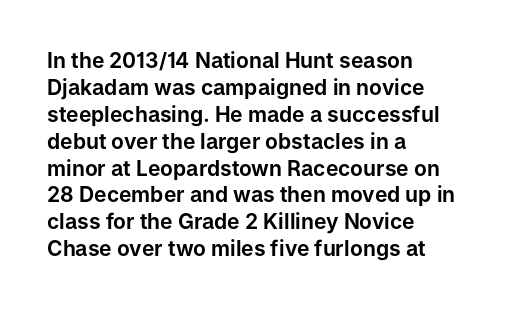
No word sits above an underline. Rendered with straight, roman letterforms. A typesetter would call this leading conventional body-copy spacing. Nothing unusual about the tracking: characters are spaced as the font intends. Line starts are locked; line ends wander.
